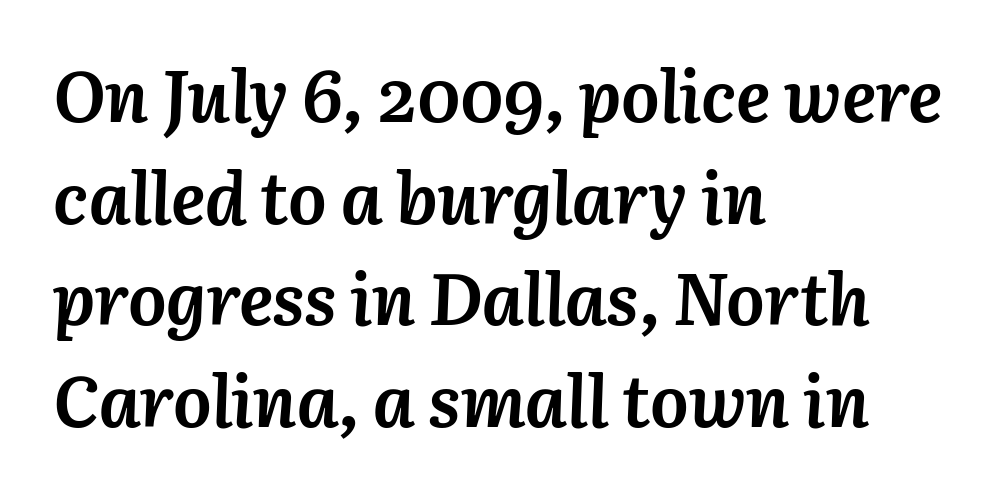
Q: Is the text bold? A: Yes.
Q: Is the text italic (slanted)? A: Yes, it leans right by about 3 degrees.
Q: Is the text underlined? A: No.
Q: How is the paragraph aligned? A: Left-aligned.
Q: Is the spacing between letters normal or unusually wide? A: Normal.
Q: Is the spacing between lines tight, normal or loose? A: Normal.
Q: Width (condensed, normal, or wide)? A: Normal.
Q: Stroke contrast? A: Medium.
Q: x-height? A: Medium.
Q: Monospaced? A: No.
